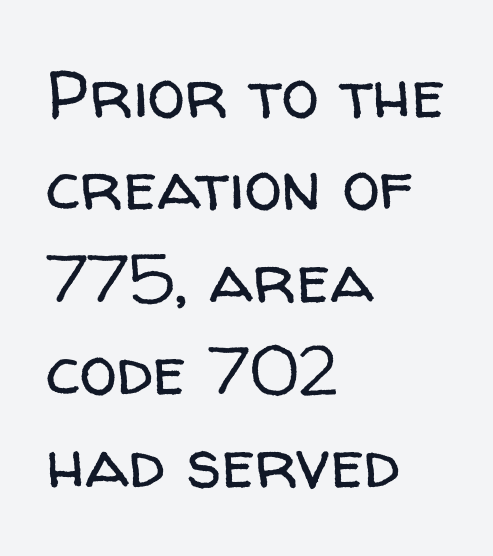
Reading down the column, the eye jumps a familiar distance to each next line. Designer's note — italics off, roman on. This sample uses a sans-serif face. Inter-character spacing is left at the font's built-in metrics.
